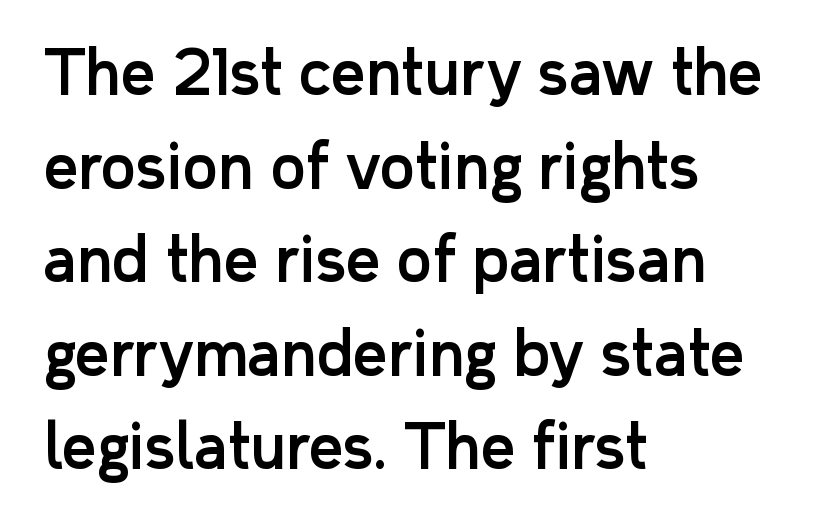
Q: Is the text italic (slanted)? A: No, it is upright.
Q: Is the typeface a serif or a sans-serif typeface? A: Sans-serif.
Q: Is the text underlined? A: No.
Q: How is the paragraph aligned? A: Left-aligned.
Q: Is the spacing between letters normal or unusually wide? A: Normal.
Q: Is the spacing between lines tight, normal or loose? A: Normal.
Q: Width (condensed, normal, or wide)? A: Normal.
Q: Stroke contrast? A: Low.
Q: x-height? A: Medium.
Q: Monospaced? A: No.
